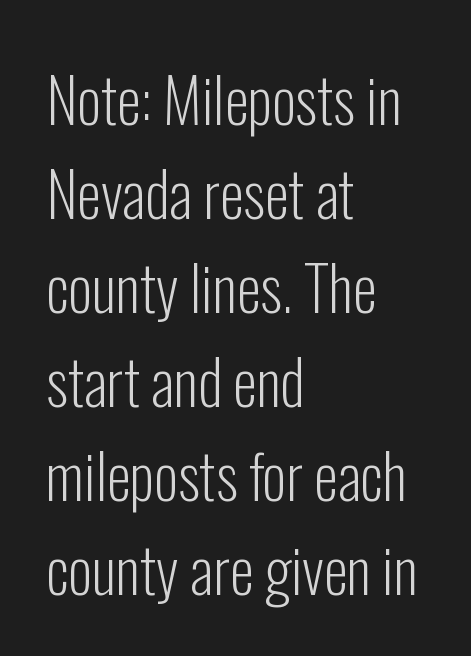
The image shows 61 px light, condensed sans-serif type, upright; set left-aligned, normal line spacing (1.54x), normal letter spacing, not underlined; low stroke contrast and a medium x-height.
